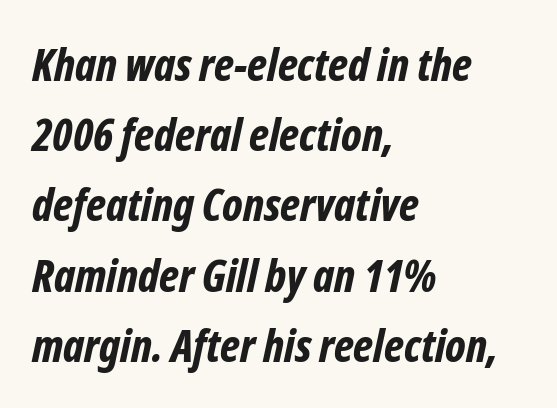
The image shows 45 px bold, condensed type, italic (leaning right); set left-aligned, normal line spacing (1.56x), normal letter spacing, not underlined; low stroke contrast and a medium x-height.
